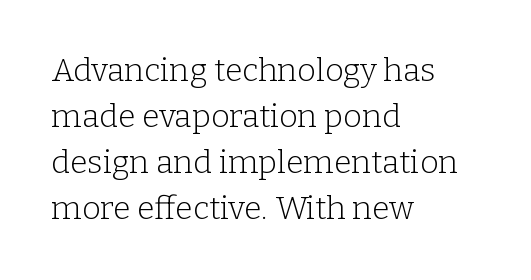
Q: Is the text bold? A: No.
Q: Is the text italic (slanted)? A: No, it is upright.
Q: Is the typeface a serif or a sans-serif typeface? A: Serif.
Q: Is the text underlined? A: No.
Q: How is the paragraph aligned? A: Left-aligned.
Q: Is the spacing between letters normal or unusually wide? A: Normal.
Q: Is the spacing between lines tight, normal or loose? A: Normal.
Q: Width (condensed, normal, or wide)? A: Normal.
Q: Stroke contrast? A: Low.
Q: x-height? A: Medium.
Q: Monospaced? A: No.
